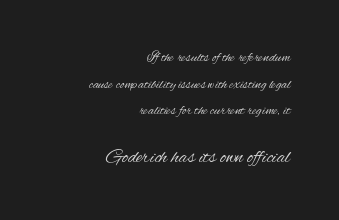
Q: Is the text bold? A: No.
Q: Is the text italic (slanted)? A: Yes.
Q: Is the text underlined? A: No.
Q: How is the paragraph aligned? A: Right-aligned.
Q: Is the spacing between letters normal or unusually wide? A: Normal.
Q: Is the spacing between lines tight, normal or loose? A: Loose.
Q: Which block of text is set in a larger size, the first (top) or the second (bottom)? A: The second (bottom) one.
